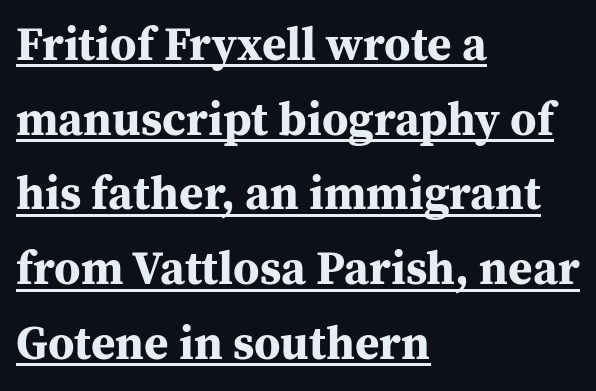
{"serif": "yes", "italic": "no", "bold": "yes", "weight": "bold", "width": "normal", "stroke_contrast": "medium", "x_height": "medium", "monospaced": "no", "underline": "yes", "align": "left", "line_spacing": "normal", "line_spacing_ratio": 1.59, "letter_spacing": "normal", "letter_spacing_em": 0.0, "glyph_px": 47}
